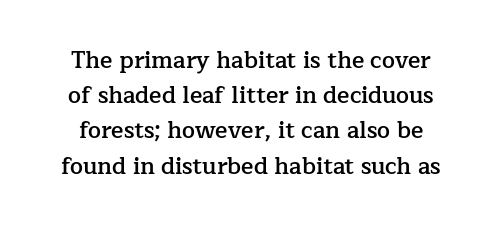
Q: Is the text bold? A: Semi-bold.
Q: Is the text italic (slanted)? A: No, it is upright.
Q: Is the text underlined? A: No.
Q: Is the spacing between letters normal or unusually wide? A: Normal.
Q: Is the spacing between lines tight, normal or loose? A: Normal.
